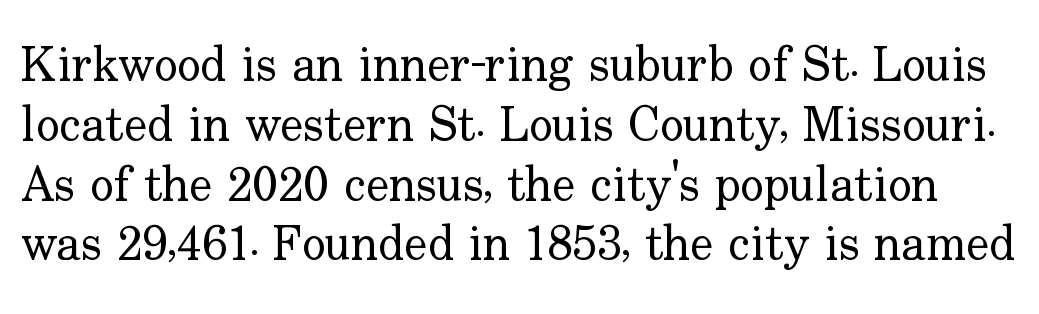
Designer's note — italics off, roman on. Counters stay open thanks to moderate or lighter strokes. The rendering keeps characters at their native spacing. A typesetter would label this face a serif.
